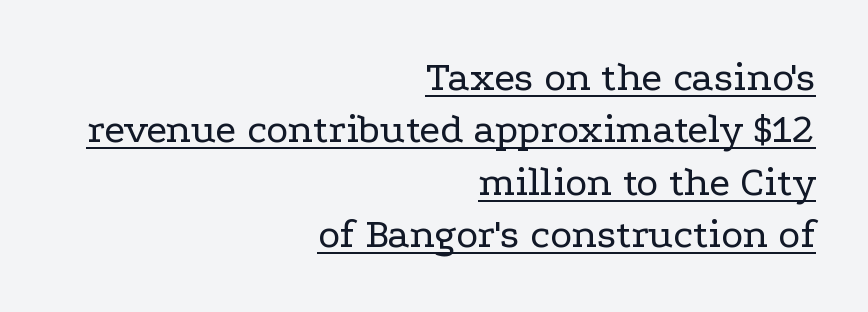
Q: Is the text bold? A: No.
Q: Is the text italic (slanted)? A: No, it is upright.
Q: Is the typeface a serif or a sans-serif typeface? A: Serif.
Q: Is the text underlined? A: Yes.
Q: How is the paragraph aligned? A: Right-aligned.
Q: Is the spacing between letters normal or unusually wide? A: Normal.
Q: Is the spacing between lines tight, normal or loose? A: Normal.
Q: Width (condensed, normal, or wide)? A: Wide.
Q: Stroke contrast? A: Low.
Q: x-height? A: Medium.
Q: Monospaced? A: No.
